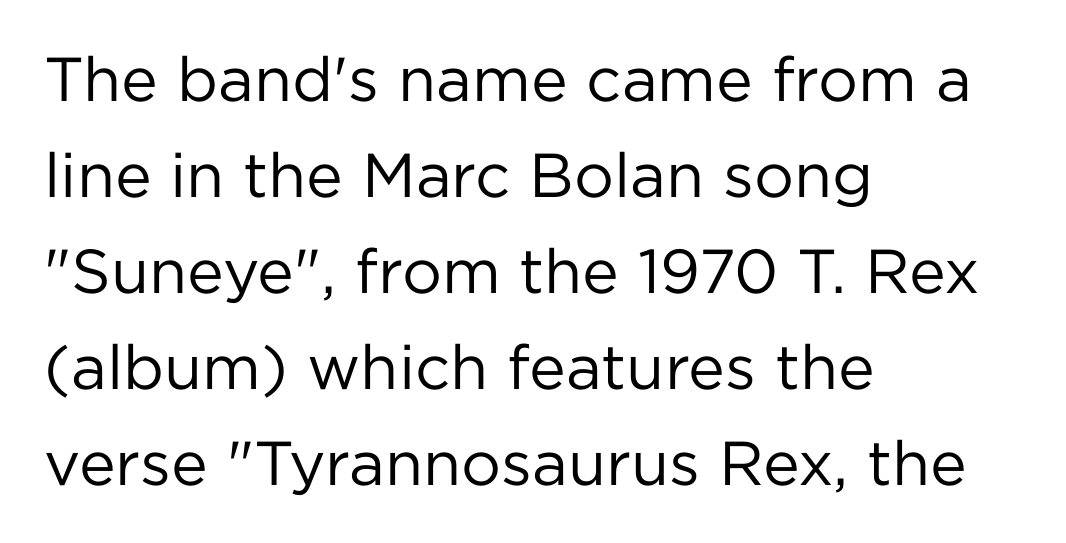
Q: Is the text bold? A: No.
Q: Is the text italic (slanted)? A: No, it is upright.
Q: Is the typeface a serif or a sans-serif typeface? A: Sans-serif.
Q: Is the text underlined? A: No.
Q: How is the paragraph aligned? A: Left-aligned.
Q: Is the spacing between letters normal or unusually wide? A: Normal.
Q: Is the spacing between lines tight, normal or loose? A: Normal.
Q: Width (condensed, normal, or wide)? A: Normal.
Q: Stroke contrast? A: Low.
Q: x-height? A: Medium.
Q: Monospaced? A: No.
